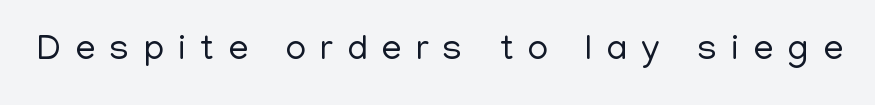
Q: Is the text bold? A: No.
Q: Is the text italic (slanted)? A: No, it is upright.
Q: Is the typeface a serif or a sans-serif typeface? A: Sans-serif.
Q: Is the text underlined? A: No.
Q: Is the spacing between letters normal or unusually wide? A: Unusually wide.
Q: Width (condensed, normal, or wide)? A: Normal.
Q: Stroke contrast? A: Low.
Q: x-height? A: Medium.
Q: Monospaced? A: No.
